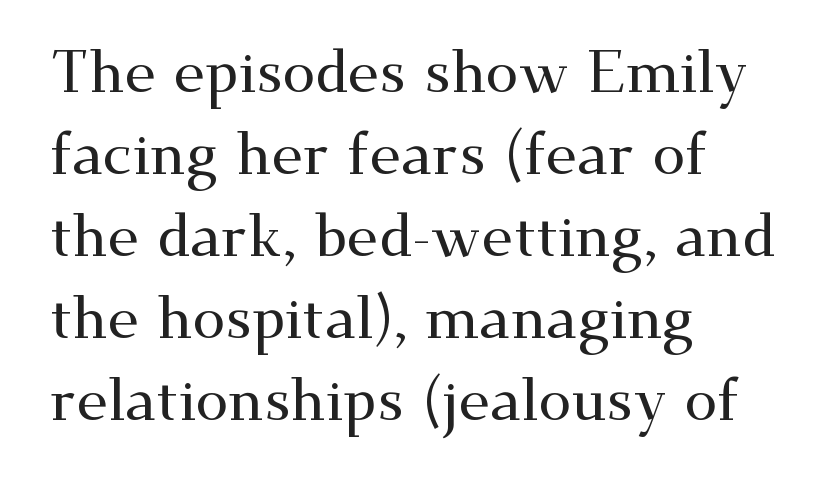
Caption: standard tracking, unaltered. If you drew a ruler down the left edge, every line would touch it. Plain, unruled lines of type. The rows are spaced the way most documents space them.
